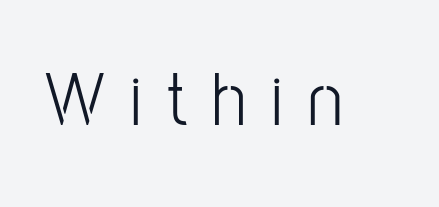
This rendering employs a face without finishing strokes, i.e., a sans-serif. The baseline area is clear. The rendering inserts visible extra space after every character. No heavy texture on the line: the type isn't bold. The typography opts for an upright posture over an oblique one.
